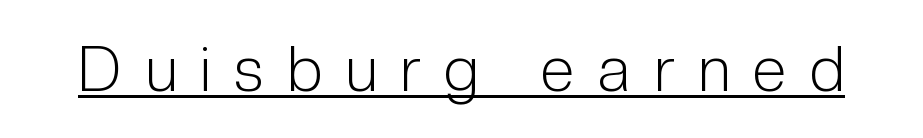
The image shows 62 px light, condensed sans-serif type, upright; set unusually wide letter spacing (+0.38 em), underlined; low stroke contrast and a medium x-height.
